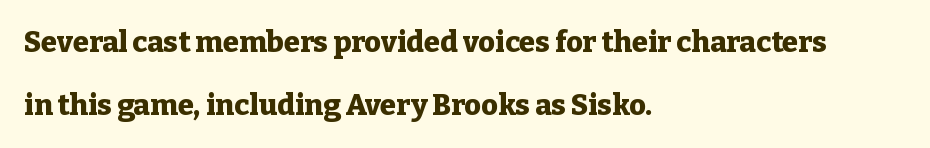
Q: Is the text bold? A: Yes.
Q: Is the text italic (slanted)? A: No, it is upright.
Q: Is the typeface a serif or a sans-serif typeface? A: Serif.
Q: Is the text underlined? A: No.
Q: How is the paragraph aligned? A: Left-aligned.
Q: Is the spacing between letters normal or unusually wide? A: Normal.
Q: Is the spacing between lines tight, normal or loose? A: Loose.
Q: Width (condensed, normal, or wide)? A: Normal.
Q: Stroke contrast? A: Low.
Q: x-height? A: Medium.
Q: Monospaced? A: No.
